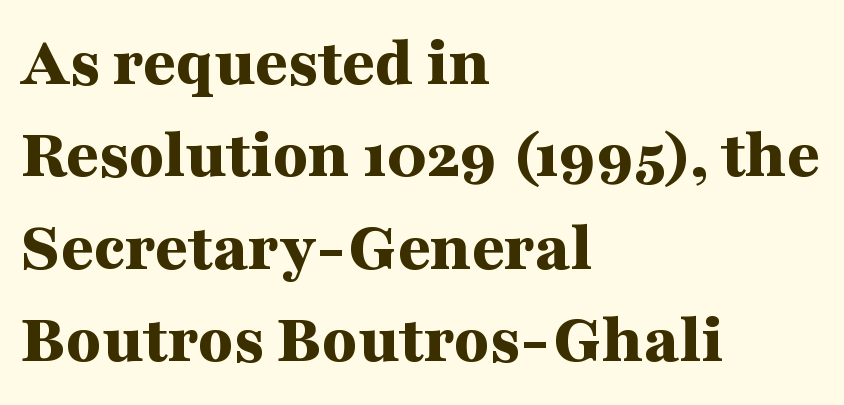
The passage shown is typeset with a serif family. The leading is moderate, giving the passage an even texture. It's the straight-up-and-down kind of type. This sample has the flowing, uneven cadence of proportional lettering.
